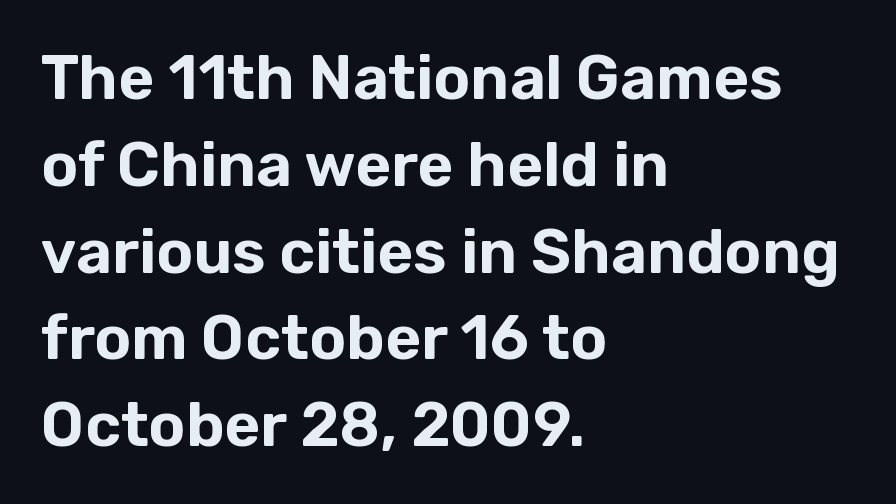
The leading is moderate, giving the passage an even texture. The letters advance in unequal steps, a hallmark of proportional type. Which margin do the lines hug? The left one — the right edge is uneven. Stroke terminals: plain, sans-serif. Descenders are the only things crossing below the line.
